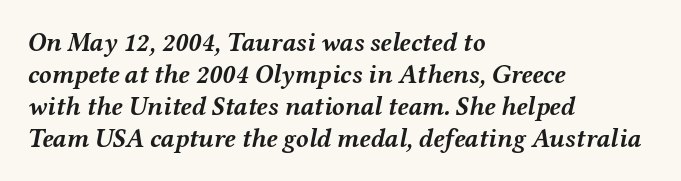
{"italic": "yes", "lean": "right", "slant_degrees": 12, "bold": "yes", "underline": "no", "align": "left", "line_spacing_ratio": 1.23, "letter_spacing": "normal", "letter_spacing_em": 0.0, "glyph_px": 26}
